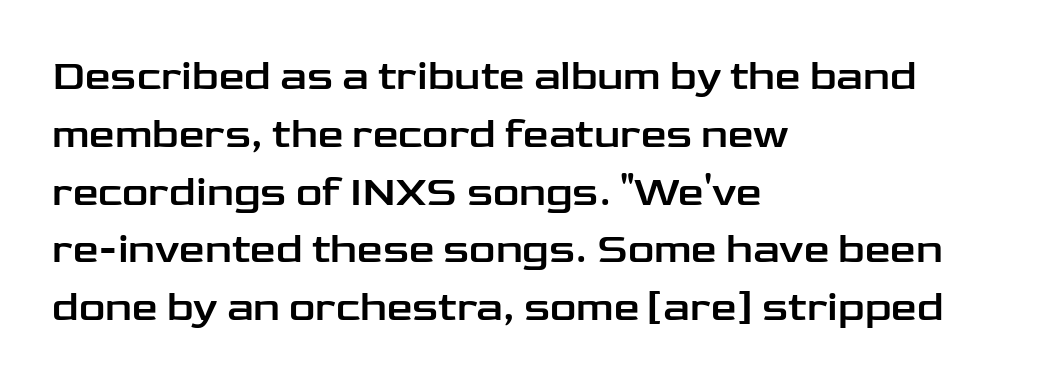
The zone under the glyphs is completely vacant. Font category for this specimen: sans-serif. Reading down the column, the eye jumps a familiar distance to each next line. A roman cut, with each character standing at attention. The rag falls on the right side of this text block.
